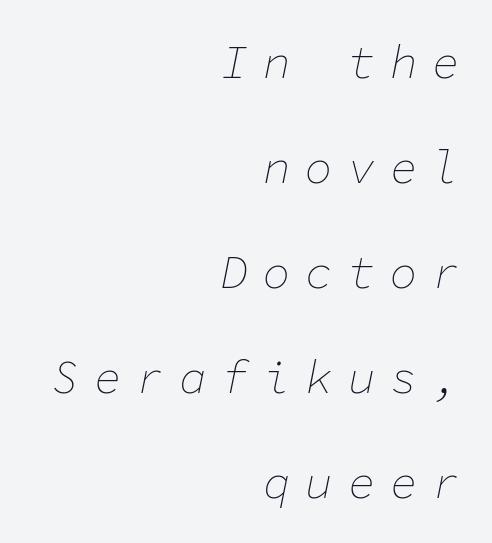
The image shows 46 px thin type, italic (leaning right), monospaced; set right-aligned, loose line spacing (2.28x), unusually wide letter spacing (+0.32 em), not underlined; low stroke contrast and a medium x-height.
